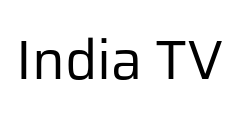
A typesetter would call this proportional, since set widths differ per character. The font sits on the lighter half of the weight spectrum, regular included. Italic? Not at all — the glyphs are vertical. Clear beneath every line of the passage. The letters sit at their default tracking, neither squeezed nor spread. This sample uses a sans-serif face.
